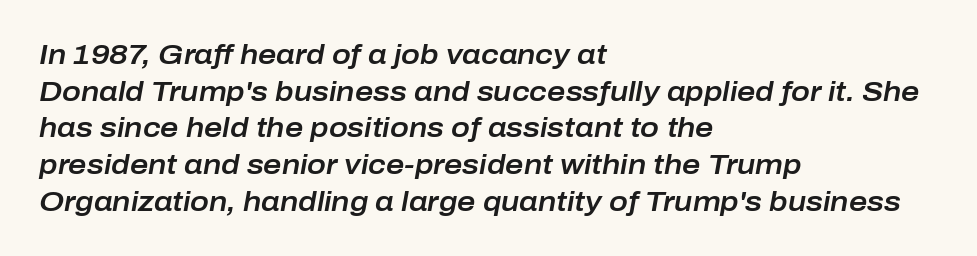
Q: Is the text italic (slanted)? A: Yes, it leans right by about 10 degrees.
Q: Is the text underlined? A: No.
Q: How is the paragraph aligned? A: Left-aligned.
Q: Is the spacing between letters normal or unusually wide? A: Normal.
Q: Is the spacing between lines tight, normal or loose? A: Normal.
Q: Width (condensed, normal, or wide)? A: Normal.
Q: Stroke contrast? A: Low.
Q: x-height? A: Medium.
Q: Monospaced? A: No.
